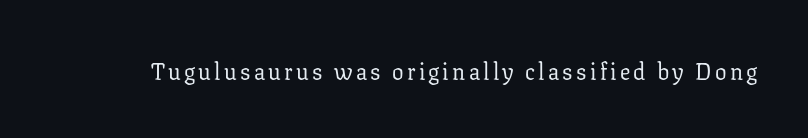
{"italic": "no", "bold": "no", "underline": "no", "glyph_px": 23}
